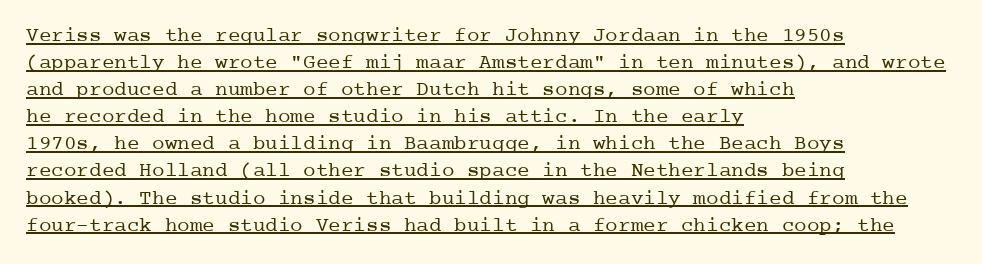
{"italic": "no", "bold": "no", "underline": "yes", "align": "left", "line_spacing": "normal", "line_spacing_ratio": 1.29, "letter_spacing": "normal", "letter_spacing_em": 0.0, "glyph_px": 21}
